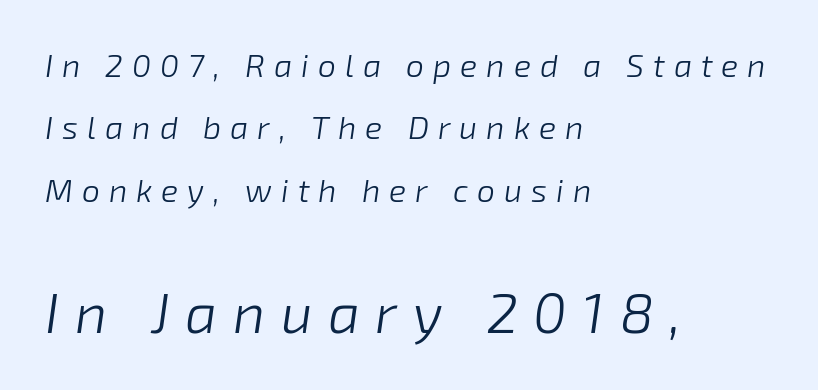
Q: Is the text bold? A: No.
Q: Is the text italic (slanted)? A: Yes, it leans right by about 8 degrees.
Q: Is the text underlined? A: No.
Q: How is the paragraph aligned? A: Left-aligned.
Q: Is the spacing between letters normal or unusually wide? A: Unusually wide.
Q: Is the spacing between lines tight, normal or loose? A: Loose.
Q: Which block of text is set in a larger size, the first (top) or the second (bottom)? A: The second (bottom) one.
Q: Width (condensed, normal, or wide)? A: Normal.
Q: Stroke contrast? A: Low.
Q: x-height? A: Medium.
Q: Monospaced? A: No.
